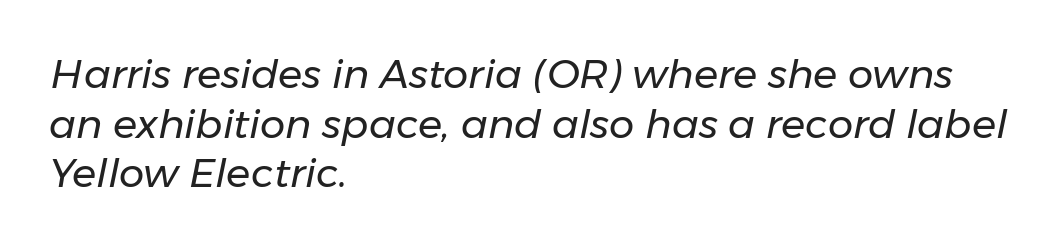
Each letter keeps its own natural width here, so spacing adapts to shape. The rag falls on the right side of this text block. The cut favours lightness, reaching ordinary text weight at its darkest. No word sits above an underline. The lettering tilts uniformly, giving the passage an italic look. No extra tracking has been applied to these lines.
